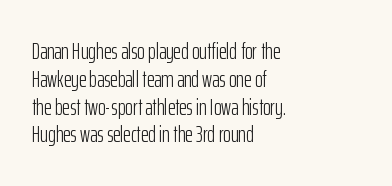
{"italic": "no", "bold": "no", "underline": "no", "align": "left", "line_spacing_ratio": 1.21, "letter_spacing": "normal", "letter_spacing_em": 0.0, "glyph_px": 23}
